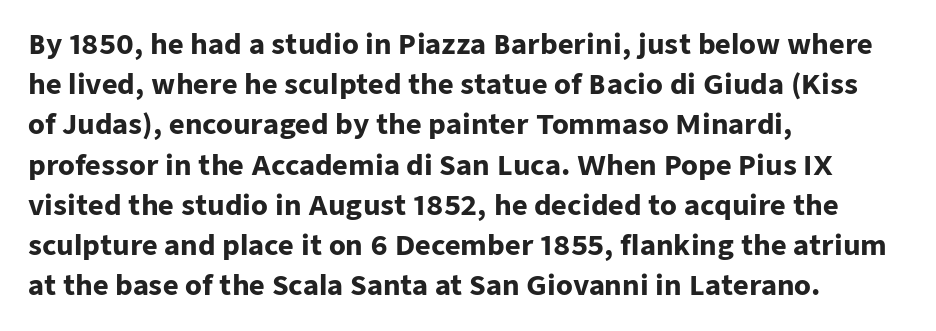
The image shows 27 px bold type, upright; set left-aligned, normal line spacing (1.49x), normal letter spacing, not underlined.
